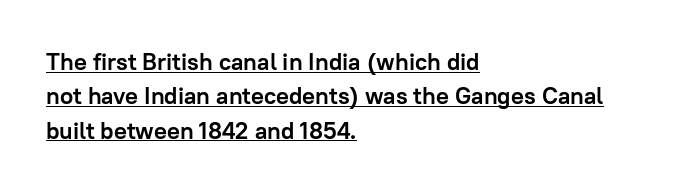
Its strokes are broad and dark, the hallmark of bold type. The typesetter has applied underlining to the passage shown. The designer left line spacing at the default. These lines are set flush left with a ragged right edge.
